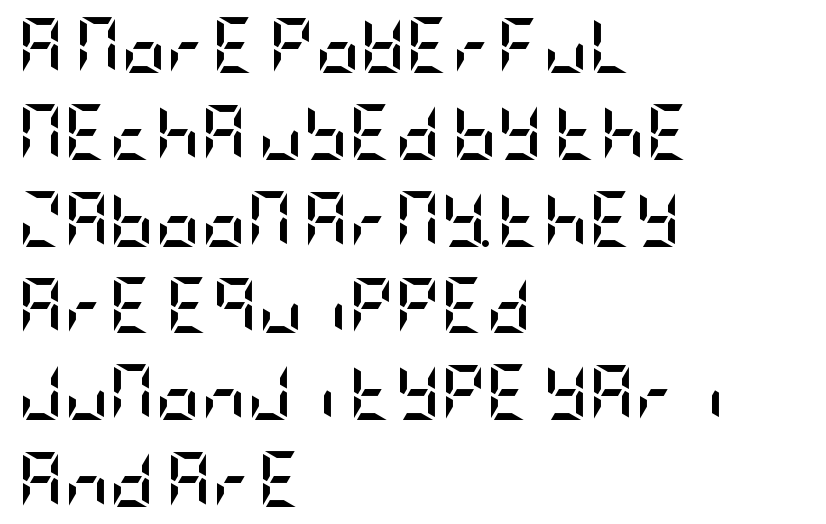
Q: Is the text bold? A: Yes.
Q: Is the text italic (slanted)? A: No, it is upright.
Q: Is the typeface a serif or a sans-serif typeface? A: Sans-serif.
Q: Is the text underlined? A: No.
Q: How is the paragraph aligned? A: Left-aligned.
Q: Is the spacing between letters normal or unusually wide? A: Normal.
Q: Is the spacing between lines tight, normal or loose? A: Normal.
Q: Width (condensed, normal, or wide)? A: Condensed.
Q: Stroke contrast? A: Low.
Q: x-height? A: Large.
